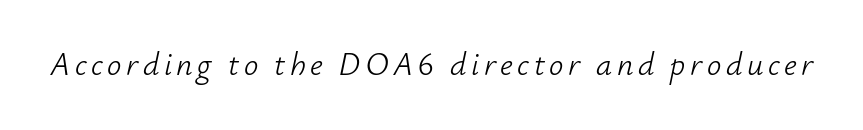
The image shows 32 px light type, italic (leaning right); set not underlined; low stroke contrast and a small x-height.
